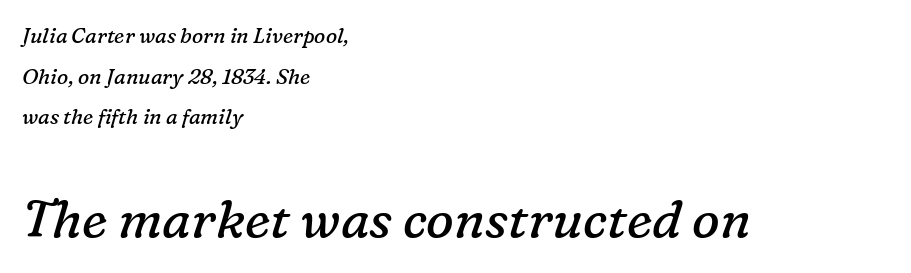
Q: Is the text bold? A: No.
Q: Is the text italic (slanted)? A: Yes, it leans right by about 16 degrees.
Q: Is the typeface a serif or a sans-serif typeface? A: Serif.
Q: Is the text underlined? A: No.
Q: How is the paragraph aligned? A: Left-aligned.
Q: Is the spacing between letters normal or unusually wide? A: Normal.
Q: Is the spacing between lines tight, normal or loose? A: Loose.
Q: Which block of text is set in a larger size, the first (top) or the second (bottom)? A: The second (bottom) one.
Q: Width (condensed, normal, or wide)? A: Normal.
Q: Stroke contrast? A: Low.
Q: x-height? A: Medium.
Q: Monospaced? A: No.
